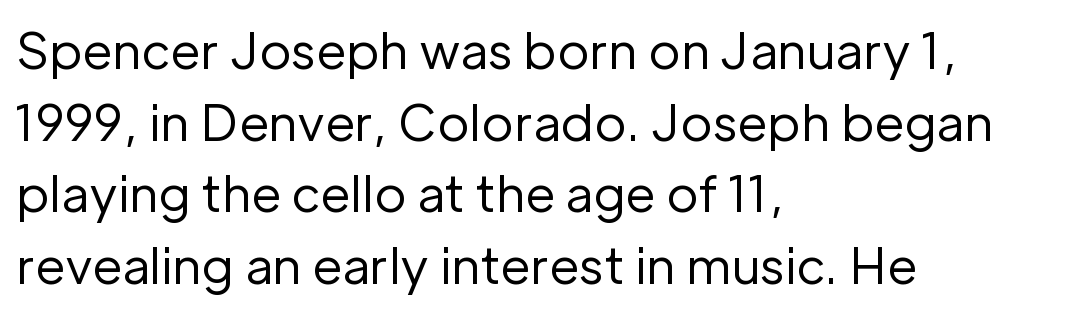
The face used here is proportionally spaced, like ordinary book or web type. If you drew a ruler down the left edge, every line would touch it. The designer went with a sans here, leaving each stem footless. Characters follow at the spacing the type designer built in. The strip under each line holds only bare page.
